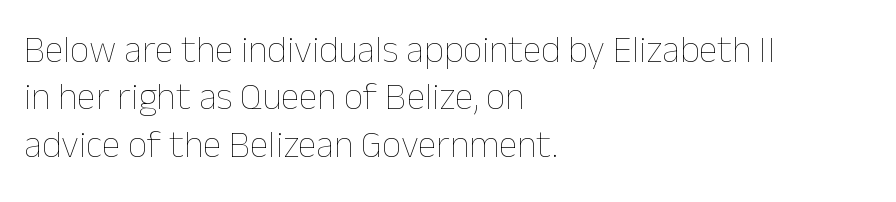
Is this a fixed-width face? No — the glyphs have proportional, varying widths. Layout note: lines flush left. Stroke thickness stays within the range of a standard reading face or lighter. The passage shown has conventional tracking throughout.
